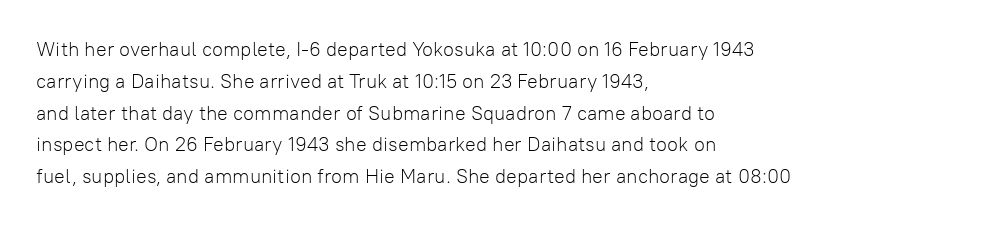
The image shows 20 px text type, upright; set left-aligned, normal line spacing (1.59x), normal letter spacing, not underlined.
